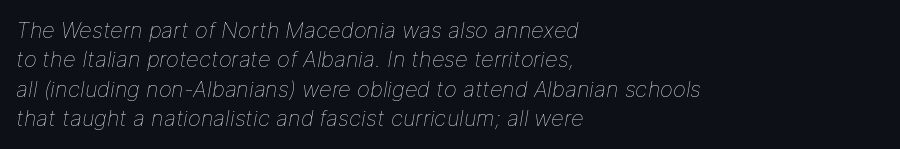
Q: Is the text bold? A: No.
Q: Is the text italic (slanted)? A: Yes, it leans right by about 9 degrees.
Q: Is the text underlined? A: No.
Q: How is the paragraph aligned? A: Left-aligned.
Q: Is the spacing between letters normal or unusually wide? A: Normal.
Q: Is the spacing between lines tight, normal or loose? A: Normal.
